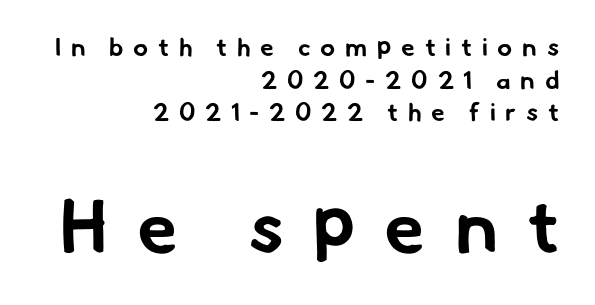
The image shows 74 px bold sans-serif type; set right-aligned, normal line spacing (1.31x), unusually wide letter spacing (+0.39 em), not underlined; the second (bottom) block is 2.96x larger; low stroke contrast and a small x-height.
